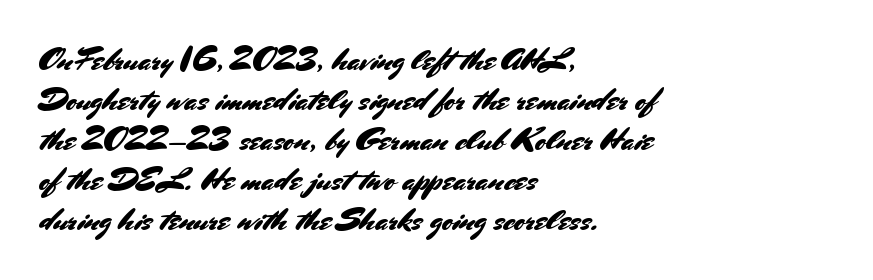
{"serif": "no", "width": "normal", "stroke_contrast": "medium", "x_height": "small", "monospaced": "no", "underline": "no", "align": "left", "line_spacing": "normal", "line_spacing_ratio": 1.25, "letter_spacing": "normal", "letter_spacing_em": 0.0, "glyph_px": 32}
